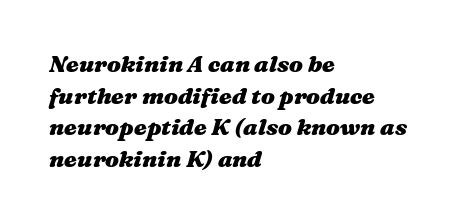
Q: Is the text bold? A: Yes.
Q: Is the text italic (slanted)? A: Yes, it leans right by about 16 degrees.
Q: Is the text underlined? A: No.
Q: How is the paragraph aligned? A: Left-aligned.
Q: Is the spacing between letters normal or unusually wide? A: Normal.
Q: Is the spacing between lines tight, normal or loose? A: Normal.
